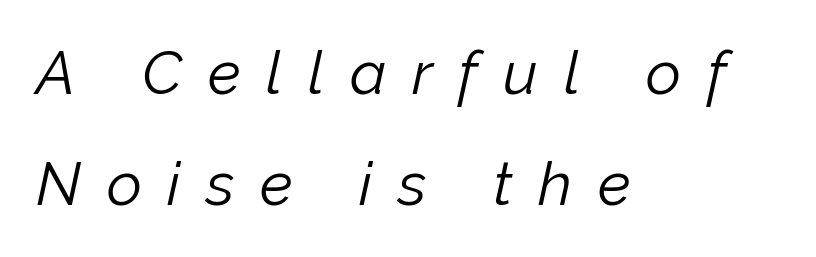
{"italic": "yes", "lean": "right", "slant_degrees": 12, "bold": "no", "weight": "light", "width": "normal", "stroke_contrast": "low", "x_height": "medium", "monospaced": "no", "underline": "no", "align": "left", "line_spacing_ratio": 1.82, "letter_spacing": "wide", "letter_spacing_em": 0.42, "glyph_px": 61}
